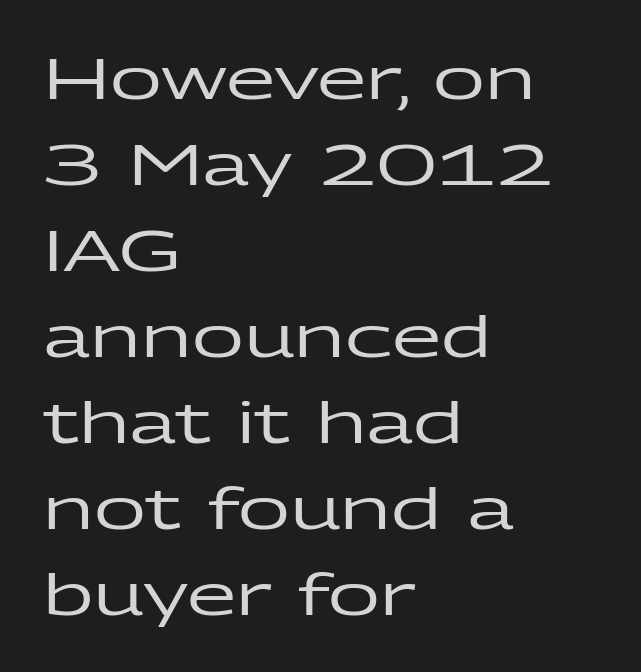
The image shows 57 px wide sans-serif type, upright; set left-aligned, normal line spacing (1.51x), normal letter spacing, not underlined; low stroke contrast and a medium x-height.
